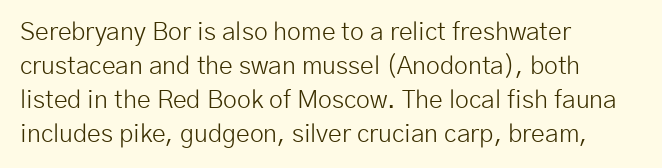
A normal amount of white space separates one row of letters from the next. Honestly, the letter spacing is just normal — you wouldn't notice it. The font's upright variant was chosen for this text. Is this a heavy cut? Hardly; it is regular or lighter. Caption: multi-line text, flush left, ragged right.
